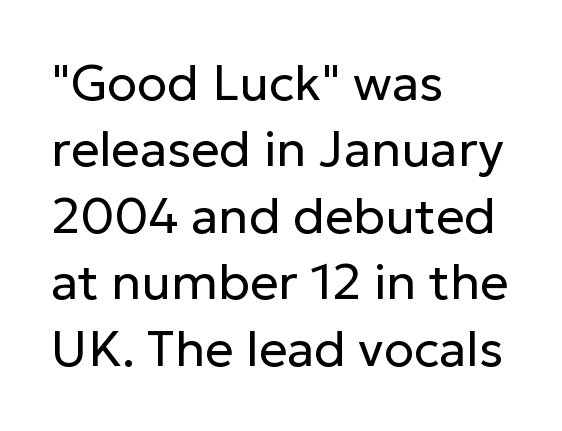
Q: Is the text bold? A: No.
Q: Is the text italic (slanted)? A: No, it is upright.
Q: Is the typeface a serif or a sans-serif typeface? A: Sans-serif.
Q: Is the text underlined? A: No.
Q: How is the paragraph aligned? A: Left-aligned.
Q: Is the spacing between letters normal or unusually wide? A: Normal.
Q: Is the spacing between lines tight, normal or loose? A: Normal.
Q: Width (condensed, normal, or wide)? A: Normal.
Q: Stroke contrast? A: Low.
Q: x-height? A: Medium.
Q: Monospaced? A: No.
